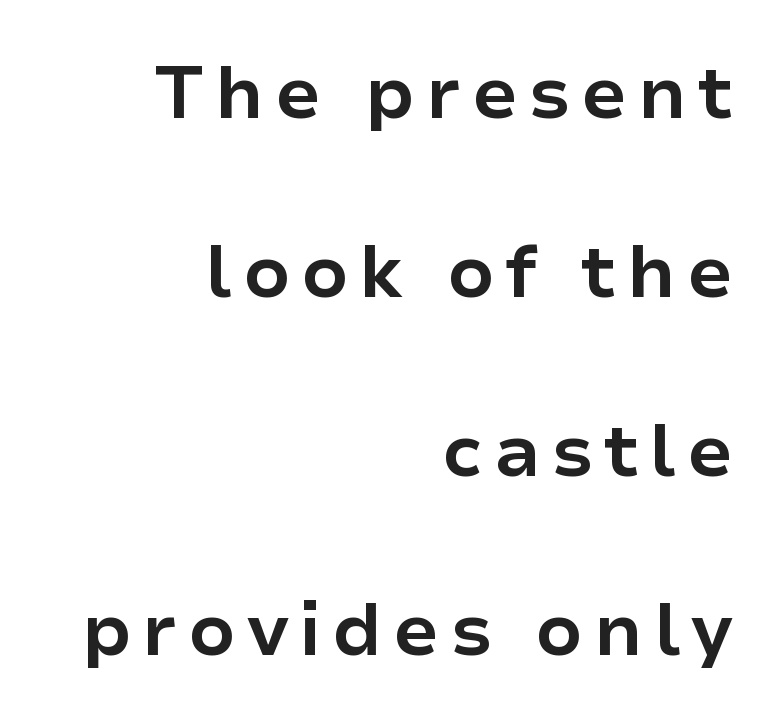
These lines stack with their right ends in a neat column. This block would shrink considerably if given ordinary leading; it's expanded now. Do the characters align in a grid? No, the font is proportional. Plenty of ink on the page — the face is bold.
